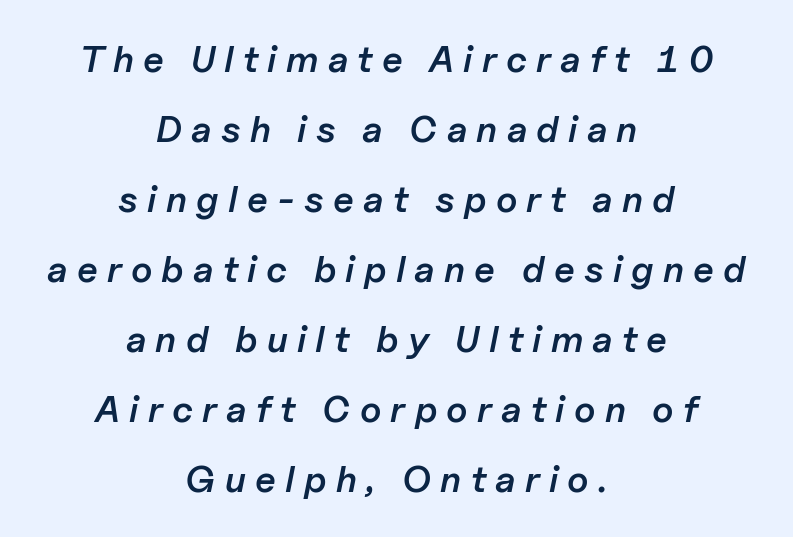
Q: Is the text bold? A: Semi-bold.
Q: Is the text italic (slanted)? A: Yes, it leans right by about 11 degrees.
Q: Is the text underlined? A: No.
Q: How is the paragraph aligned? A: Centered.
Q: Is the spacing between letters normal or unusually wide? A: Unusually wide.
Q: Width (condensed, normal, or wide)? A: Normal.
Q: Stroke contrast? A: Low.
Q: x-height? A: Medium.
Q: Monospaced? A: No.
